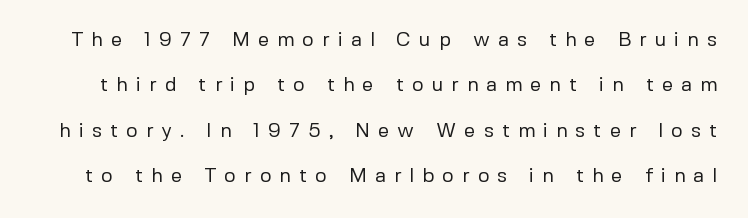
The image shows 20 px text type, upright; set loose line spacing (2.27x), unusually wide letter spacing (+0.4 em), not underlined.
